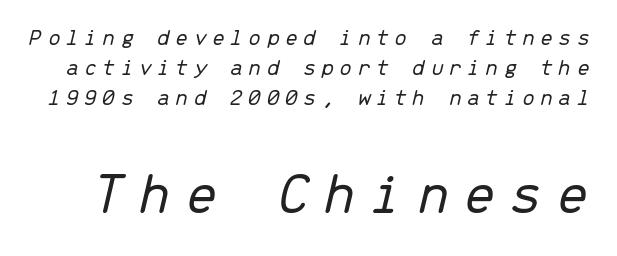
The image shows 61 px light type, italic (leaning right), monospaced; set normal line spacing (1.26x), unusually wide letter spacing (+0.2 em), not underlined; the second (bottom) block is 2.54x larger; low stroke contrast and a medium x-height.
